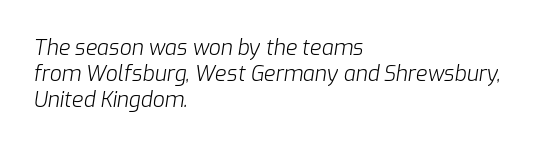
Q: Is the text bold? A: No.
Q: Is the text italic (slanted)? A: Yes, it leans right by about 9 degrees.
Q: Is the text underlined? A: No.
Q: How is the paragraph aligned? A: Left-aligned.
Q: Is the spacing between letters normal or unusually wide? A: Normal.
Q: Is the spacing between lines tight, normal or loose? A: Normal.
